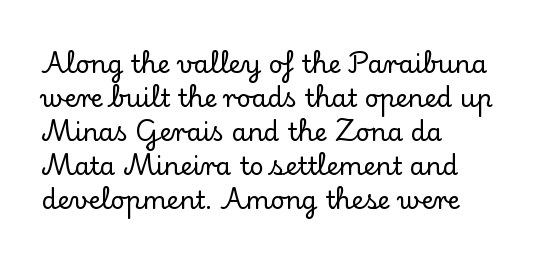
{"italic": "no", "underline": "no", "align": "left", "line_spacing": "normal", "line_spacing_ratio": 1.36, "letter_spacing": "normal", "letter_spacing_em": 0.0, "glyph_px": 25}
